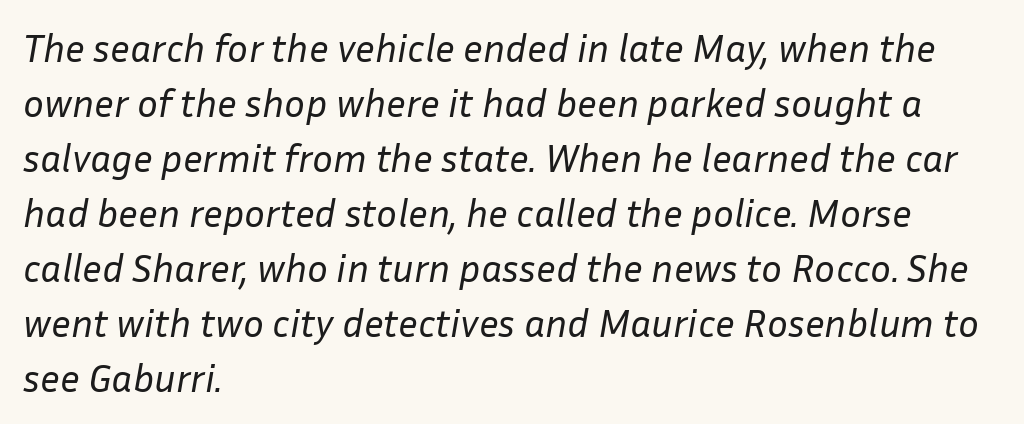
{"italic": "yes", "lean": "right", "slant_degrees": 10, "bold": "no", "weight": "regular", "width": "normal", "stroke_contrast": "low", "x_height": "medium", "monospaced": "no", "underline": "no", "align": "left", "line_spacing": "normal", "line_spacing_ratio": 1.41, "letter_spacing": "normal", "letter_spacing_em": 0.0, "glyph_px": 39}
